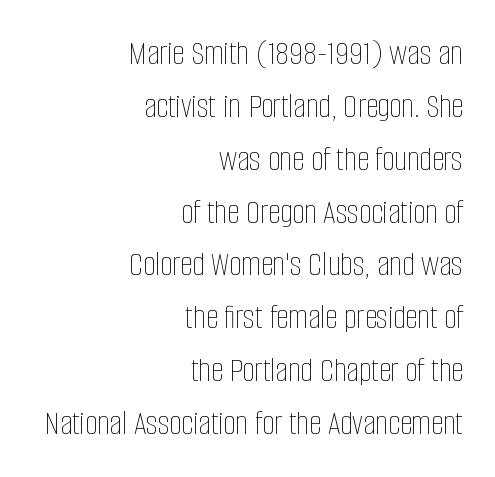
The image shows 35 px thin, condensed type, upright; set right-aligned, normal line spacing (1.51x), normal letter spacing, not underlined; low stroke contrast and a large x-height.
